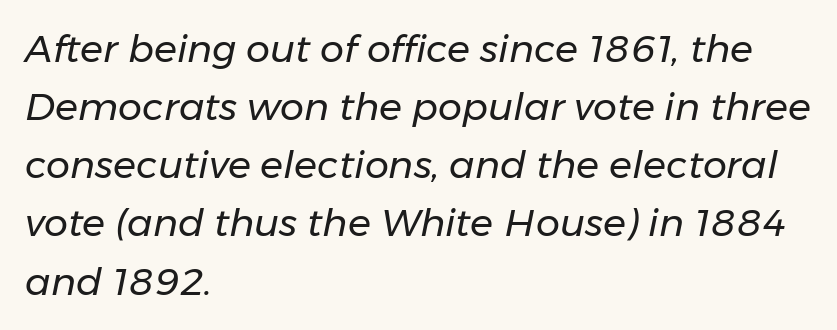
{"italic": "yes", "lean": "right", "slant_degrees": 11, "bold": "no", "weight": "regular", "width": "normal", "stroke_contrast": "low", "x_height": "medium", "monospaced": "no", "underline": "no", "align": "left", "line_spacing": "normal", "line_spacing_ratio": 1.53, "letter_spacing": "normal", "letter_spacing_em": 0.0, "glyph_px": 38}
